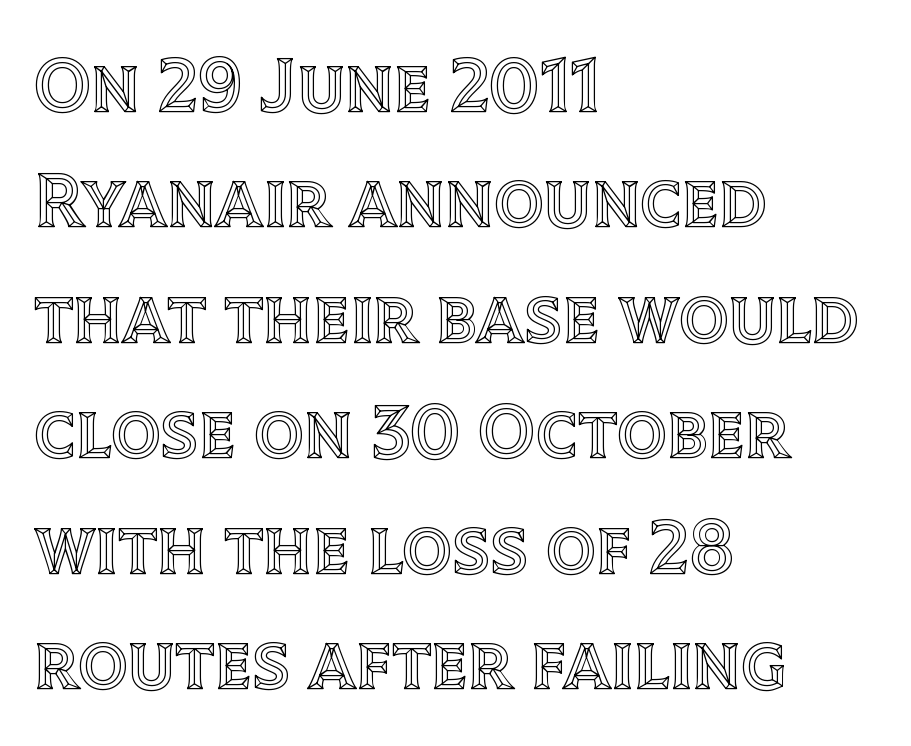
{"italic": "no", "width": "normal", "x_height": "large", "monospaced": "no", "underline": "no", "align": "left", "line_spacing": "normal", "line_spacing_ratio": 1.48, "letter_spacing": "normal", "letter_spacing_em": 0.0, "glyph_px": 78}
